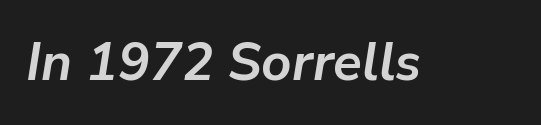
The image shows 53 px semibold type, italic (leaning right); set normal letter spacing, not underlined; low stroke contrast and a medium x-height.
